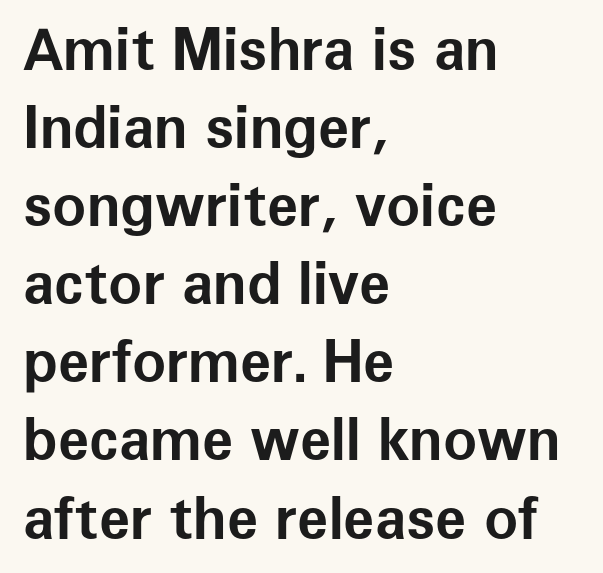
The image shows 57 px bold sans-serif type, upright; set left-aligned, normal line spacing (1.37x), normal letter spacing, not underlined; low stroke contrast and a medium x-height.
